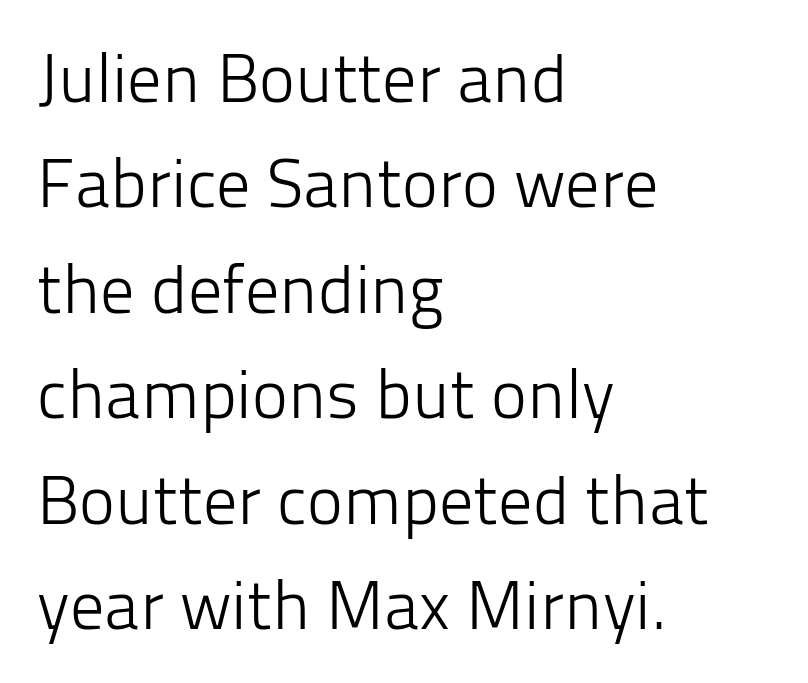
Typographically, this falls in the sans-serif category. This sample has the flowing, uneven cadence of proportional lettering. Has an underline been added? It has not. Heaviness? Minimal to ordinary, like unemphasized prose.
